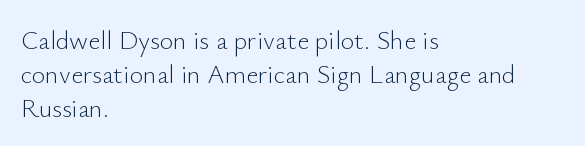
Descenders are the only things crossing below the line. Vertical strokes here are truly vertical. Compared with typical paragraphs, the rows here are spaced about the same. The setting favours the left margin, as ordinary paragraphs usually do.
